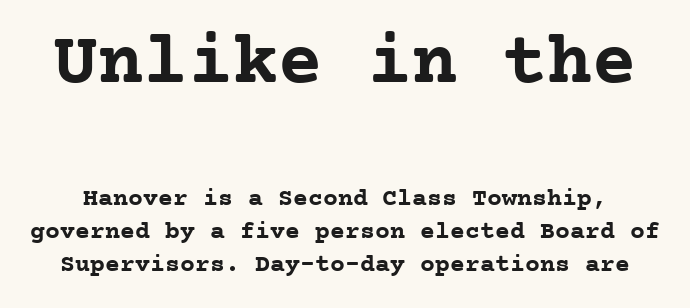
Q: Is the text bold? A: Yes.
Q: Is the text italic (slanted)? A: No, it is upright.
Q: Is the typeface a serif or a sans-serif typeface? A: Serif.
Q: Is the text underlined? A: No.
Q: Is the spacing between letters normal or unusually wide? A: Normal.
Q: Is the spacing between lines tight, normal or loose? A: Normal.
Q: Which block of text is set in a larger size, the first (top) or the second (bottom)? A: The first (top) one.
Q: Width (condensed, normal, or wide)? A: Normal.
Q: Stroke contrast? A: Low.
Q: x-height? A: Medium.
Q: Monospaced? A: Yes.
